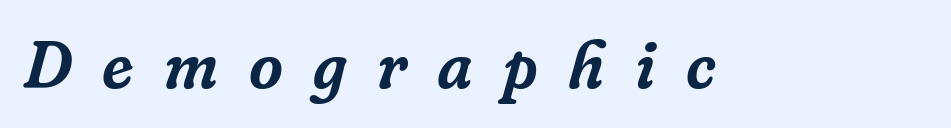
Q: Is the text italic (slanted)? A: Yes, it leans right by about 16 degrees.
Q: Is the typeface a serif or a sans-serif typeface? A: Serif.
Q: Is the text underlined? A: No.
Q: Is the spacing between letters normal or unusually wide? A: Unusually wide.
Q: Width (condensed, normal, or wide)? A: Normal.
Q: Stroke contrast? A: Low.
Q: x-height? A: Medium.
Q: Monospaced? A: No.
